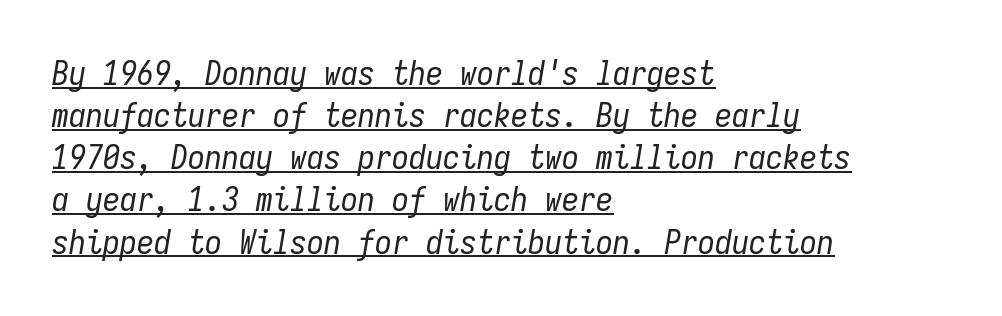
Caption: face not bold, strokes unweighted. Is this a fixed-width face? Yes — each glyph sits in an identical cell. Underlining? Definitely there. The compositor pushed each line to the left boundary.
